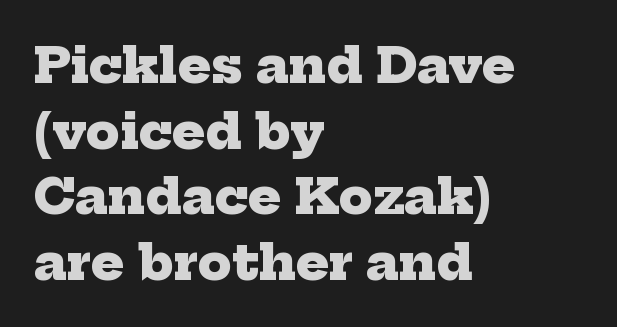
{"serif": "yes", "bold": "yes", "weight": "heavy", "width": "normal", "stroke_contrast": "low", "x_height": "medium", "monospaced": "no", "underline": "no", "align": "left", "line_spacing": "normal", "line_spacing_ratio": 1.34, "letter_spacing": "normal", "letter_spacing_em": 0.0, "glyph_px": 49}
